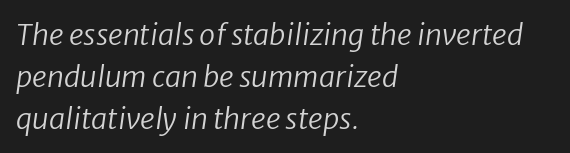
{"serif": "no", "bold": "no", "weight": "regular", "width": "normal", "stroke_contrast": "low", "x_height": "medium", "monospaced": "no", "underline": "no", "align": "left", "line_spacing": "normal", "line_spacing_ratio": 1.44, "letter_spacing": "normal", "letter_spacing_em": 0.0, "glyph_px": 29}
